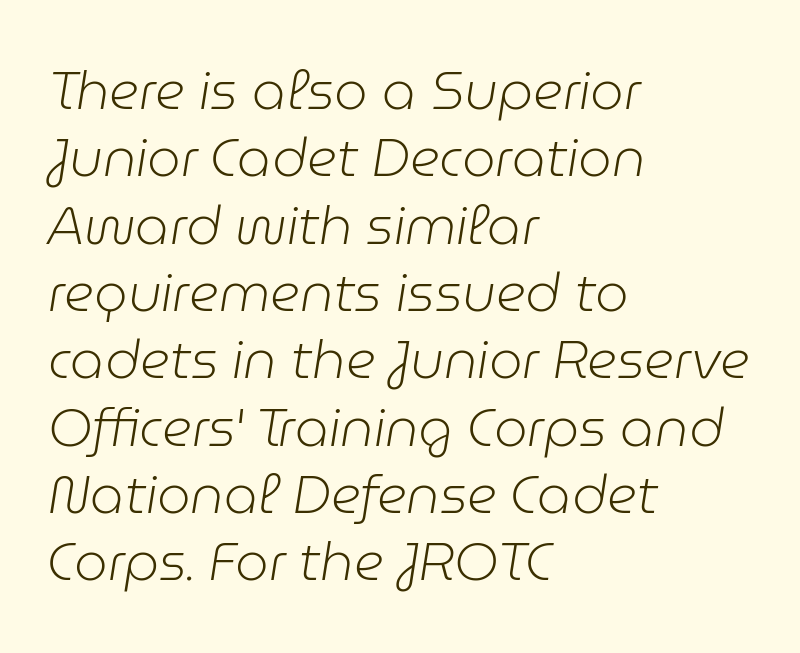
{"italic": "yes", "lean": "right", "slant_degrees": 9, "bold": "no", "weight": "light", "width": "normal", "stroke_contrast": "low", "x_height": "medium", "monospaced": "no", "underline": "no", "align": "left", "line_spacing": "normal", "line_spacing_ratio": 1.27, "letter_spacing": "normal", "letter_spacing_em": 0.0, "glyph_px": 53}
